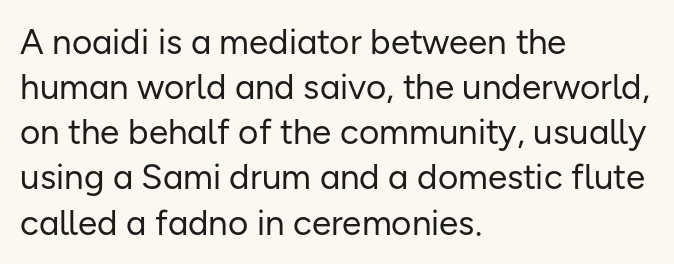
Q: Is the text bold? A: No.
Q: Is the text italic (slanted)? A: No, it is upright.
Q: Is the typeface a serif or a sans-serif typeface? A: Sans-serif.
Q: Is the text underlined? A: No.
Q: How is the paragraph aligned? A: Left-aligned.
Q: Is the spacing between letters normal or unusually wide? A: Normal.
Q: Is the spacing between lines tight, normal or loose? A: Normal.
Q: Width (condensed, normal, or wide)? A: Normal.
Q: Stroke contrast? A: Low.
Q: x-height? A: Medium.
Q: Monospaced? A: No.
